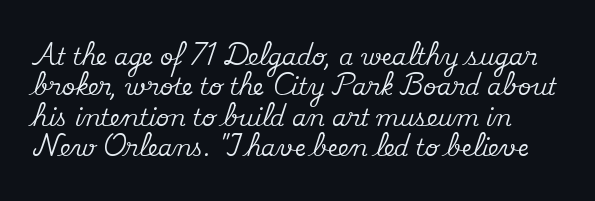
Short note: letters normally spaced. Nobody drew a line under any word here. A typesetter would call this leading conventional body-copy spacing.
